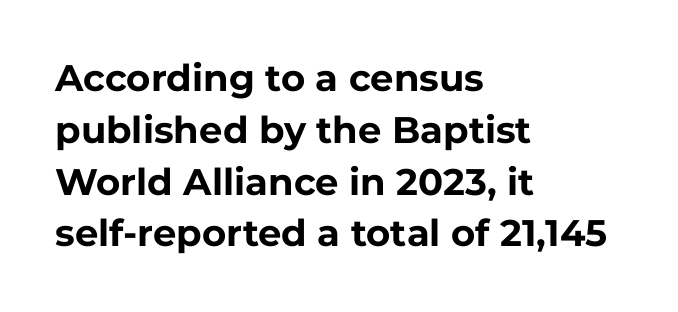
Q: Is the text bold? A: Yes.
Q: Is the text italic (slanted)? A: No, it is upright.
Q: Is the typeface a serif or a sans-serif typeface? A: Sans-serif.
Q: Is the text underlined? A: No.
Q: How is the paragraph aligned? A: Left-aligned.
Q: Is the spacing between letters normal or unusually wide? A: Normal.
Q: Is the spacing between lines tight, normal or loose? A: Normal.
Q: Width (condensed, normal, or wide)? A: Normal.
Q: Stroke contrast? A: Low.
Q: x-height? A: Medium.
Q: Monospaced? A: No.
